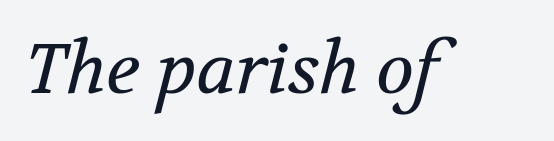
Quick note: underline off. Spacing verdict: proportional, widths tailored to each character. Little horizontal feet cap the strokes, marking this as serif type. Caption: face not bold, strokes unweighted. This sample uses plain, unmodified letter spacing.
